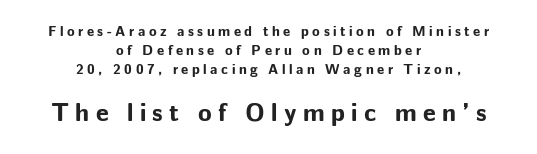
Q: Is the text bold? A: Yes.
Q: Is the text italic (slanted)? A: No, it is upright.
Q: Is the text underlined? A: No.
Q: How is the paragraph aligned? A: Centered.
Q: Is the spacing between letters normal or unusually wide? A: Unusually wide.
Q: Is the spacing between lines tight, normal or loose? A: Normal.
Q: Which block of text is set in a larger size, the first (top) or the second (bottom)? A: The second (bottom) one.
